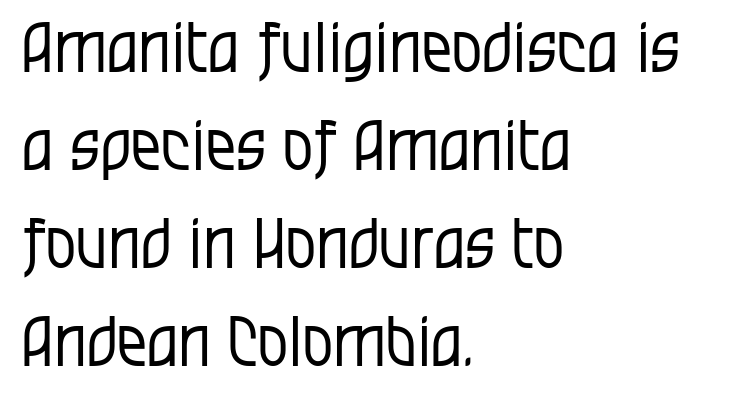
{"serif": "no", "italic": "no", "bold": "no", "weight": "regular", "width": "condensed", "stroke_contrast": "low", "x_height": "large", "monospaced": "no", "underline": "no", "align": "left", "line_spacing": "normal", "line_spacing_ratio": 1.44, "letter_spacing": "normal", "letter_spacing_em": 0.0, "glyph_px": 68}
